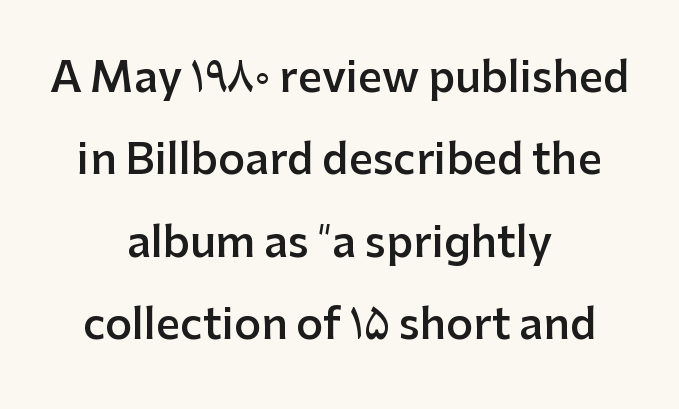
{"serif": "no", "italic": "no", "bold": "semi", "weight": "semibold", "width": "normal", "stroke_contrast": "low", "x_height": "medium", "monospaced": "no", "underline": "no", "align": "center", "line_spacing": "loose", "line_spacing_ratio": 1.96, "letter_spacing": "normal", "letter_spacing_em": 0.0, "glyph_px": 42}
